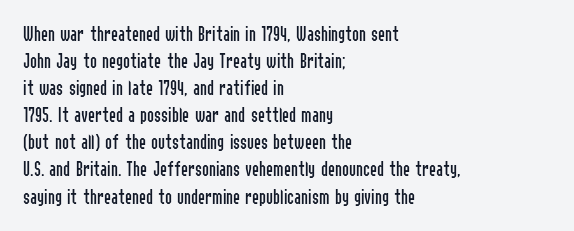
The image shows 21 px text type, upright; set left-aligned, normal line spacing (1.29x), normal letter spacing, not underlined.
